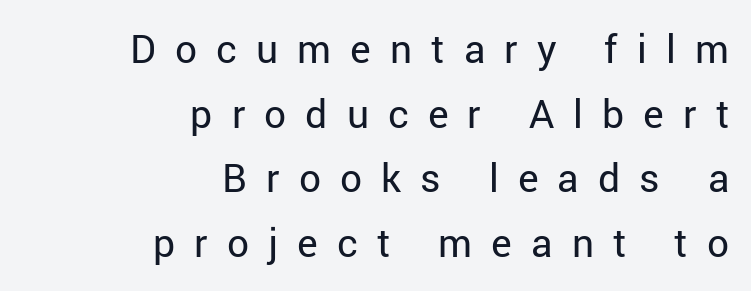
Quick note: underline off. The passage shown stacks its lines at a standard gap. Someone cranked the tracking dial way up on this one. In terms of letterform style, serifs are entirely absent.
